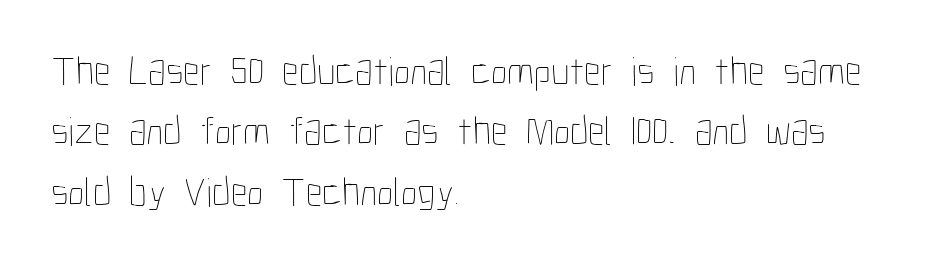
{"italic": "no", "bold": "no", "weight": "thin", "width": "condensed", "stroke_contrast": "low", "x_height": "medium", "monospaced": "no", "underline": "no", "align": "left", "line_spacing": "normal", "line_spacing_ratio": 1.47, "letter_spacing": "normal", "letter_spacing_em": 0.0, "glyph_px": 41}
